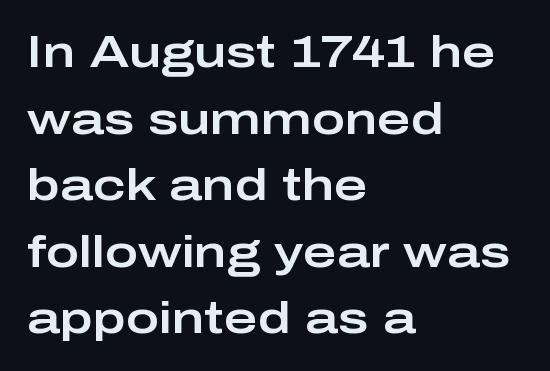
Q: Is the text italic (slanted)? A: No, it is upright.
Q: Is the typeface a serif or a sans-serif typeface? A: Sans-serif.
Q: Is the text underlined? A: No.
Q: How is the paragraph aligned? A: Left-aligned.
Q: Is the spacing between letters normal or unusually wide? A: Normal.
Q: Is the spacing between lines tight, normal or loose? A: Normal.
Q: Width (condensed, normal, or wide)? A: Wide.
Q: Stroke contrast? A: Low.
Q: x-height? A: Medium.
Q: Monospaced? A: No.
